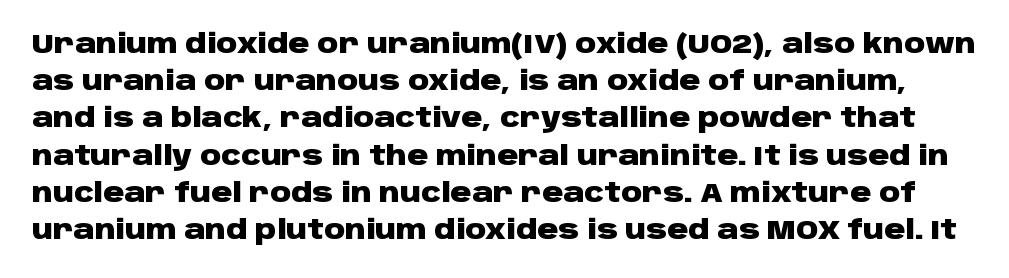
The image shows 26 px bold type, upright; set normal line spacing (1.43x), normal letter spacing, not underlined.
